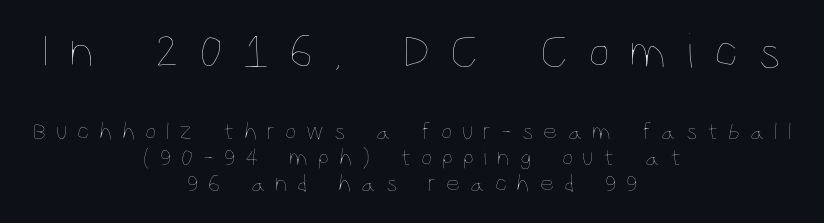
The paragraph has two soft edges and a firm central axis. Looks like regular typesetting: each glyph gets only the width it needs. Whoever set this chose condensed vertical rhythm over breathing room. Tracking value appears strongly positive — letters spread wide. Typesetter's note — upper block bumped up in size, lower block left smaller.
